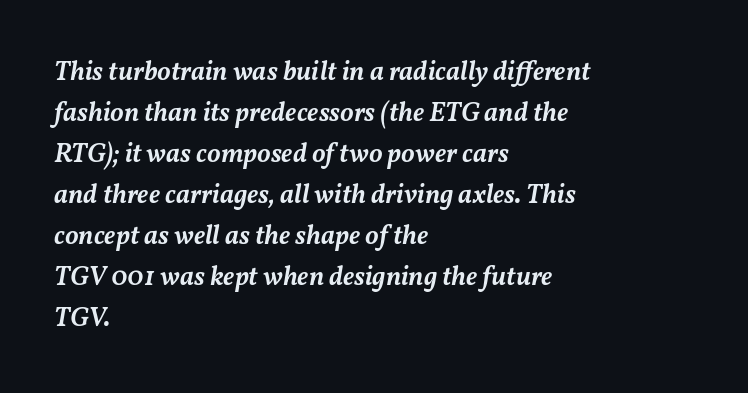
How heavy is the stroke? Medium-heavy — a semibold, shy of bold. Looking at the ascenders, they clearly lean. Baseline-to-baseline distance is the conventional proportion of letter height. Here the glyphs are tracked normally, forming tight word shapes. The rag falls on the right side of this text block.
